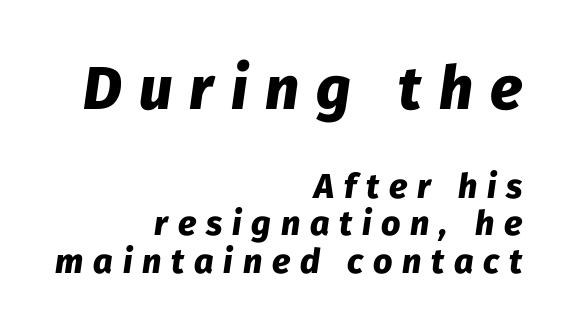
The image shows 60 px heavy type, italic (leaning right); set right-aligned, tight line spacing (1.1x), unusually wide letter spacing (+0.29 em), not underlined; the first (top) block is 1.76x larger; low stroke contrast and a medium x-height.
